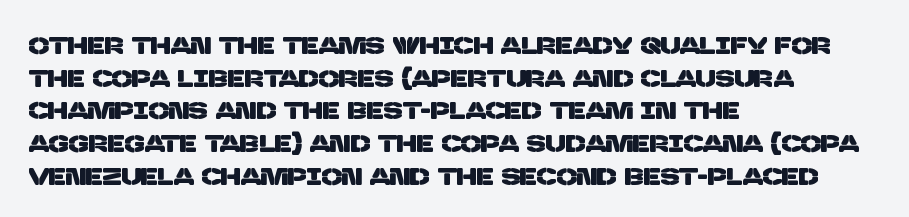
Q: Is the text underlined? A: No.
Q: How is the paragraph aligned? A: Left-aligned.
Q: Is the spacing between letters normal or unusually wide? A: Normal.
Q: Is the spacing between lines tight, normal or loose? A: Normal.
